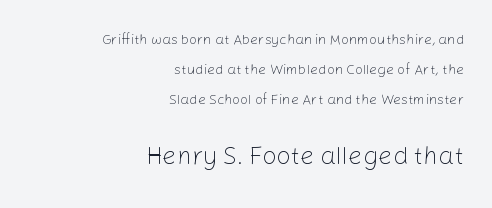
{"italic": "no", "bold": "no", "underline": "no", "align": "right", "line_spacing": "loose", "line_spacing_ratio": 2.13, "letter_spacing": "normal", "letter_spacing_em": 0.0, "larger_block": "second", "size_ratio": 1.79, "glyph_px": 25}
